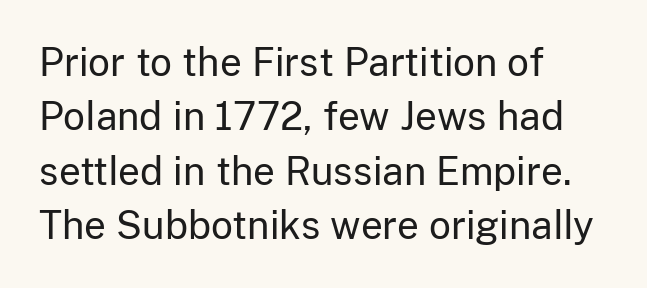
In terms of letterform style, serifs are entirely absent. Every row of glyphs begins at an identical x-position on the left. The letters look calm and open, with moderate or lighter stems. Students, observe: this is what conventionally led text looks like. Decoration check: the copy has no underline. It's the straight-up-and-down kind of type.
